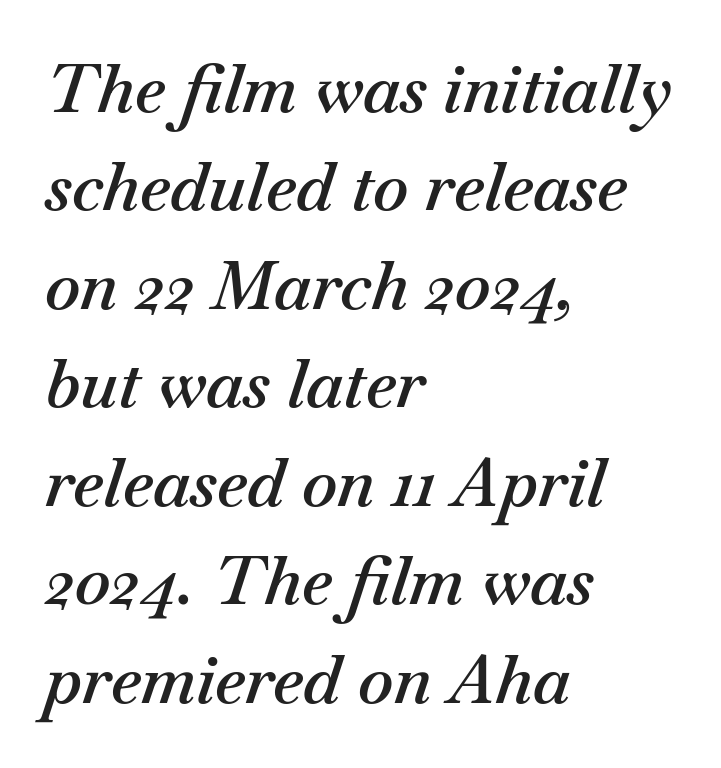
The image shows 67 px semibold type, italic (leaning right); set left-aligned, normal line spacing (1.47x), normal letter spacing, not underlined; medium stroke contrast and a small x-height.
